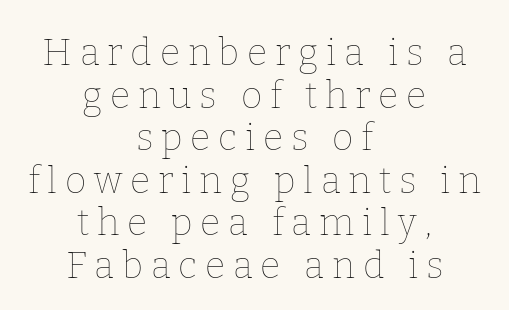
{"italic": "no", "bold": "no", "weight": "thin", "width": "normal", "stroke_contrast": "low", "x_height": "medium", "monospaced": "no", "underline": "no", "align": "center", "line_spacing": "tight", "line_spacing_ratio": 1.15, "letter_spacing": "wide", "letter_spacing_em": 0.21, "glyph_px": 37}
